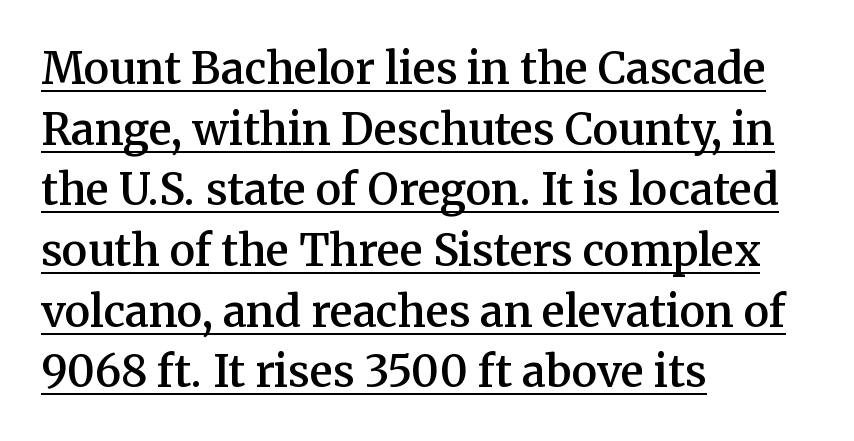
The image shows 43 px semibold serif type, upright; set left-aligned, normal line spacing (1.41x), normal letter spacing, underlined; medium stroke contrast and a medium x-height.
